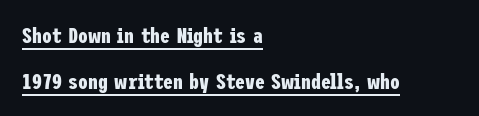
The image shows 22 px bold type, upright; set left-aligned, loose line spacing (2.08x), normal letter spacing, underlined.
